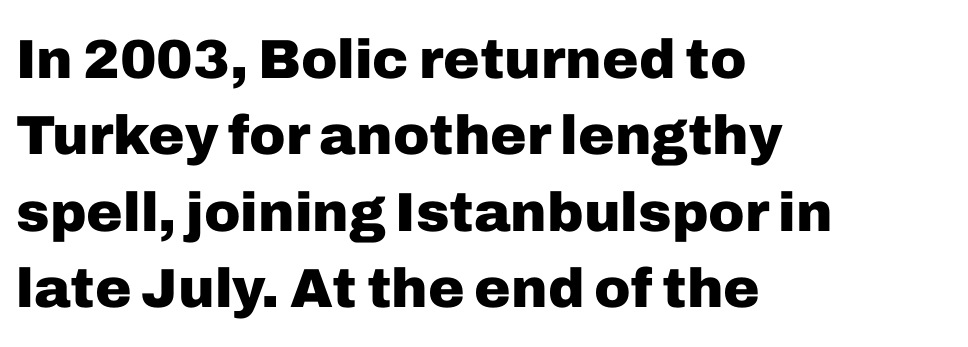
The image shows 55 px heavy sans-serif type, upright; set left-aligned, normal line spacing (1.39x), normal letter spacing, not underlined; low stroke contrast and a medium x-height.
